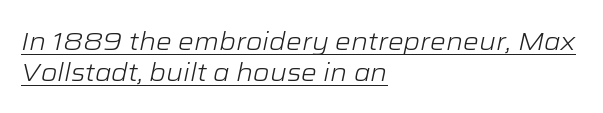
No extra tracking has been applied to these lines. The weight tops out at a normal text grade. The glyphs look as if they've been sheared to an angle. The rendering uses the underline text-decoration.
